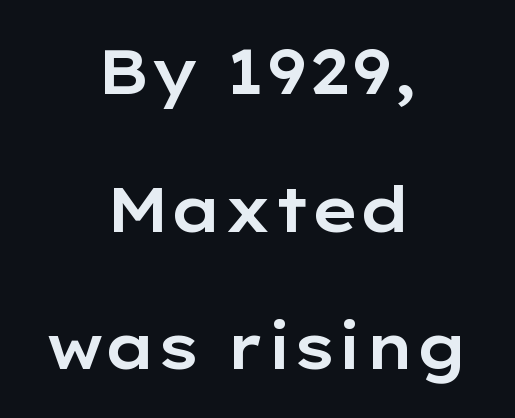
The image shows 62 px wide sans-serif type, upright; set centered, loose line spacing (2.22x), normal letter spacing, not underlined; low stroke contrast and a medium x-height.
